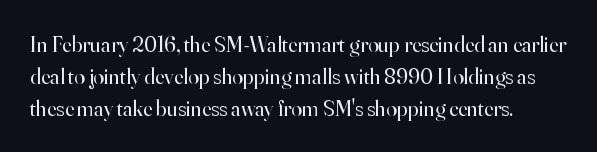
The image shows 22 px text type, upright; set left-aligned, normal line spacing (1.45x), normal letter spacing, not underlined.
